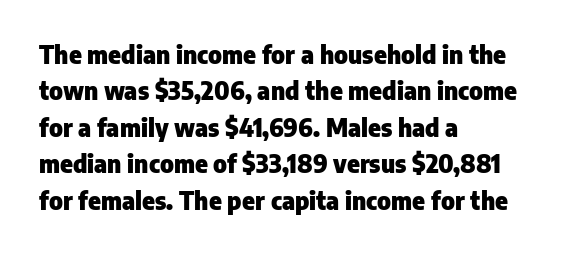
The designer left line spacing at the default. The horizontal fit of the characters is conventional and even. The specimen reads as upright at a glance. The passage shown is not underscored anywhere. The letters are bold, with thick, heavy strokes.
